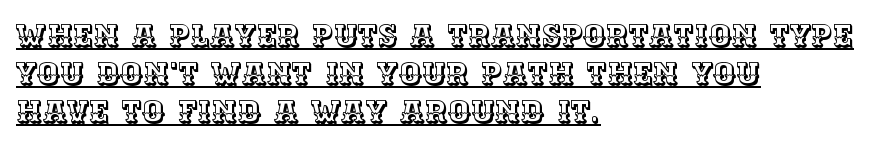
The image shows 31 px text type, upright; set left-aligned, line spacing 1.23x, normal letter spacing, underlined; a large x-height.
